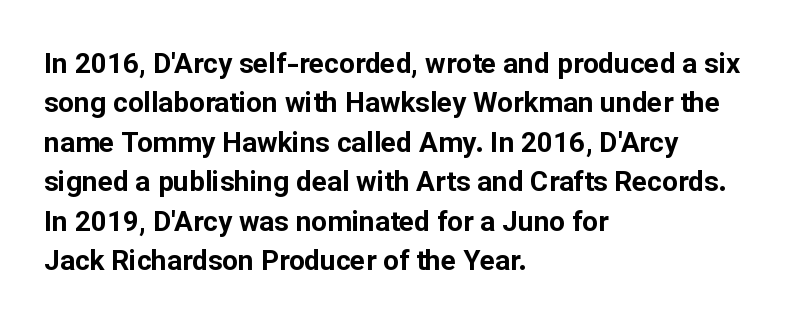
{"serif": "no", "italic": "no", "bold": "yes", "weight": "bold", "width": "normal", "stroke_contrast": "low", "x_height": "medium", "monospaced": "no", "underline": "no", "align": "left", "line_spacing": "normal", "line_spacing_ratio": 1.41, "letter_spacing": "normal", "letter_spacing_em": 0.0, "glyph_px": 28}
